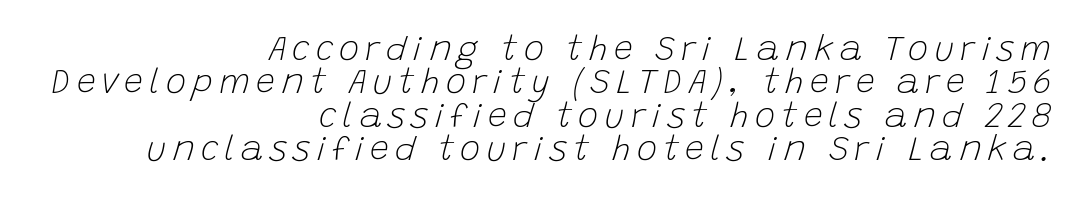
Q: Is the text bold? A: No.
Q: Is the text italic (slanted)? A: Yes, it leans right by about 15 degrees.
Q: Is the text underlined? A: No.
Q: How is the paragraph aligned? A: Right-aligned.
Q: Is the spacing between lines tight, normal or loose? A: Tight.
Q: Width (condensed, normal, or wide)? A: Normal.
Q: Stroke contrast? A: Low.
Q: x-height? A: Large.
Q: Monospaced? A: No.
